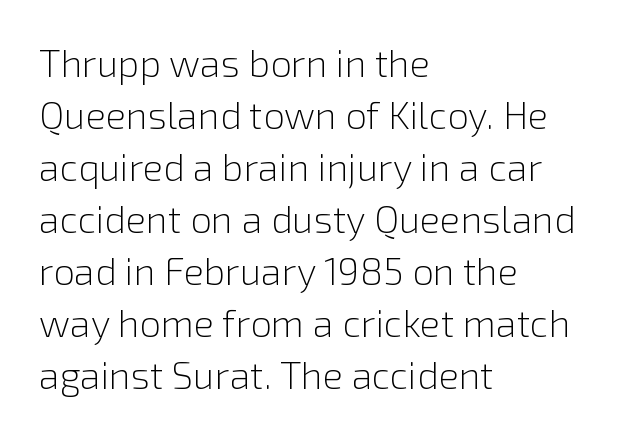
Q: Is the text bold? A: No.
Q: Is the text italic (slanted)? A: No, it is upright.
Q: Is the typeface a serif or a sans-serif typeface? A: Sans-serif.
Q: Is the text underlined? A: No.
Q: How is the paragraph aligned? A: Left-aligned.
Q: Is the spacing between letters normal or unusually wide? A: Normal.
Q: Is the spacing between lines tight, normal or loose? A: Normal.
Q: Width (condensed, normal, or wide)? A: Normal.
Q: x-height? A: Medium.
Q: Monospaced? A: No.
